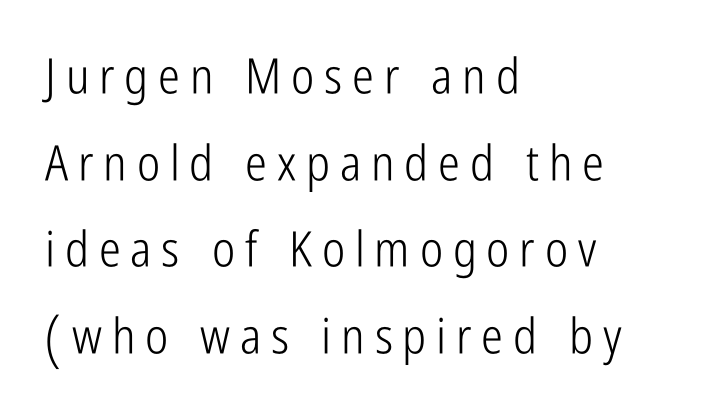
Short and long lines alike share a common starting point at left. Tracking here is generous; glyphs stand well apart from one another. This sample uses a sans-serif face. Only glyphs here, with clear space below each row. Here the designer chose a conventional face with non-uniform glyph widths. It's the straight-up-and-down kind of type.
